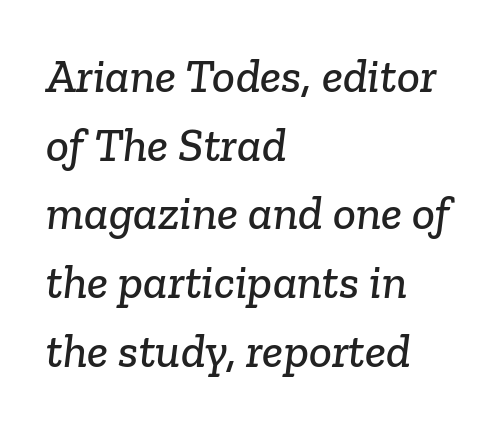
Q: Is the typeface a serif or a sans-serif typeface? A: Serif.
Q: Is the text underlined? A: No.
Q: How is the paragraph aligned? A: Left-aligned.
Q: Is the spacing between letters normal or unusually wide? A: Normal.
Q: Is the spacing between lines tight, normal or loose? A: Normal.
Q: Width (condensed, normal, or wide)? A: Normal.
Q: Stroke contrast? A: Low.
Q: x-height? A: Medium.
Q: Monospaced? A: No.
